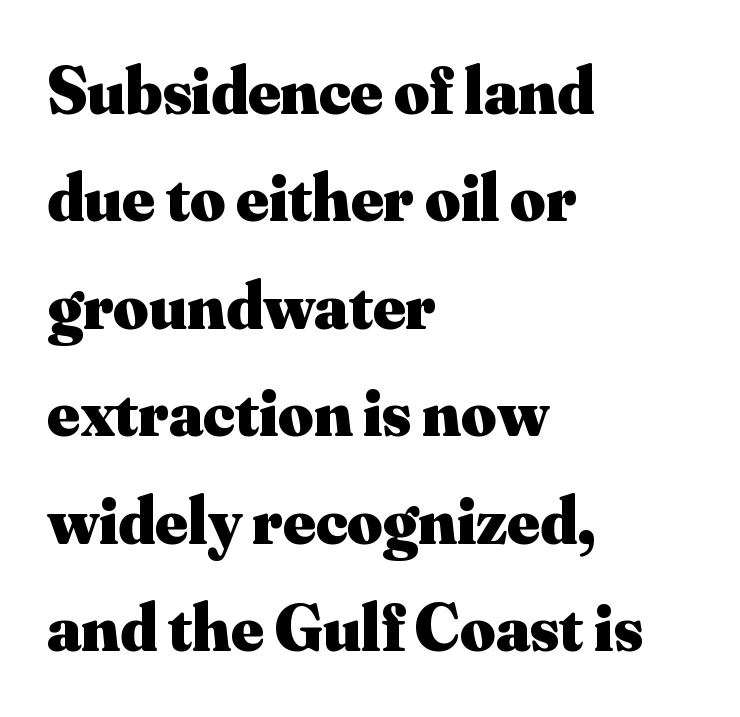
The image shows 68 px heavy serif type, upright; set left-aligned, normal line spacing (1.58x), normal letter spacing, not underlined; medium stroke contrast and a small x-height.
